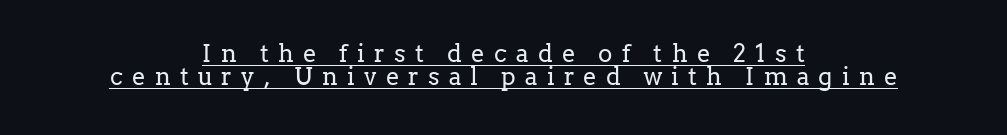
Q: Is the text bold? A: No.
Q: Is the text italic (slanted)? A: No, it is upright.
Q: Is the text underlined? A: Yes.
Q: How is the paragraph aligned? A: Centered.
Q: Is the spacing between letters normal or unusually wide? A: Unusually wide.
Q: Is the spacing between lines tight, normal or loose? A: Tight.
